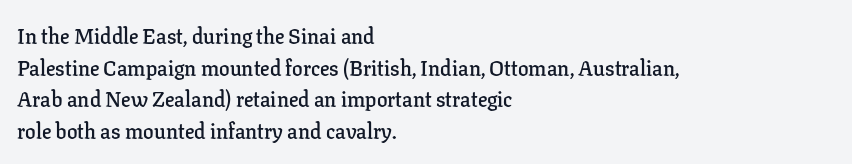
Q: Is the text bold? A: Semi-bold.
Q: Is the text italic (slanted)? A: No, it is upright.
Q: Is the text underlined? A: No.
Q: How is the paragraph aligned? A: Left-aligned.
Q: Is the spacing between letters normal or unusually wide? A: Normal.
Q: Is the spacing between lines tight, normal or loose? A: Normal.
